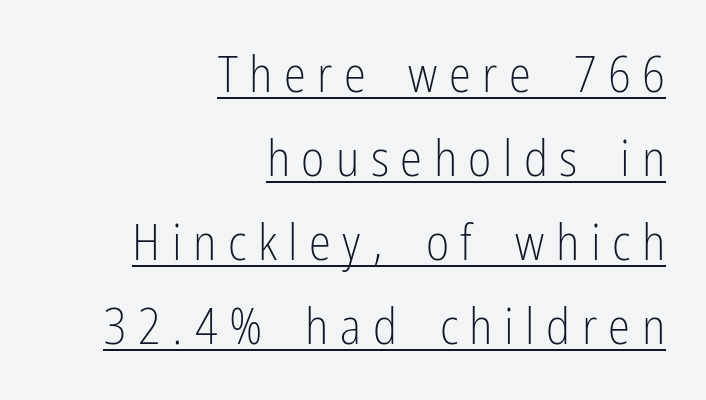
In CSS terms this would be text-align: right. The passage shown is typed in a proportional face where columns would drift. Has an underline been added? It has. Short note: letters widely spaced. Type style note: lacks serifs.
